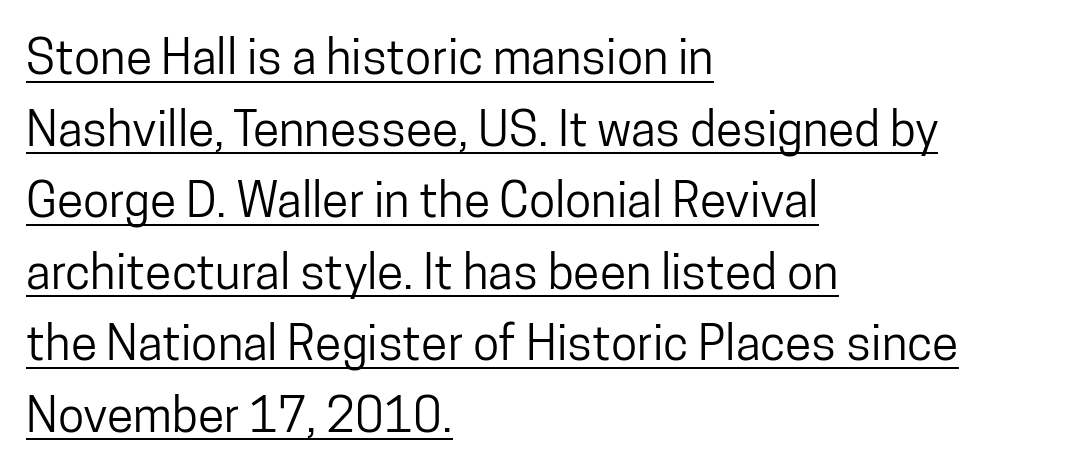
The image shows 48 px condensed sans-serif type, upright; set left-aligned, normal line spacing (1.49x), normal letter spacing, underlined; low stroke contrast and a medium x-height.
